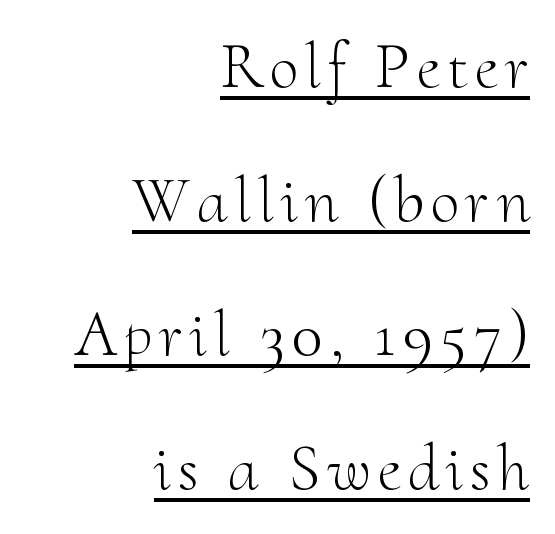
{"serif": "yes", "italic": "no", "bold": "no", "weight": "light", "width": "normal", "stroke_contrast": "medium", "x_height": "small", "monospaced": "no", "underline": "yes", "align": "right", "line_spacing": "loose", "line_spacing_ratio": 2.06, "glyph_px": 65}
